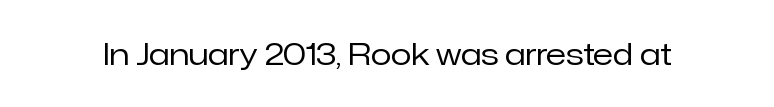
Q: Is the text bold? A: No.
Q: Is the text italic (slanted)? A: No, it is upright.
Q: Is the typeface a serif or a sans-serif typeface? A: Sans-serif.
Q: Is the text underlined? A: No.
Q: Is the spacing between letters normal or unusually wide? A: Normal.
Q: Width (condensed, normal, or wide)? A: Normal.
Q: Stroke contrast? A: Low.
Q: x-height? A: Medium.
Q: Monospaced? A: No.
